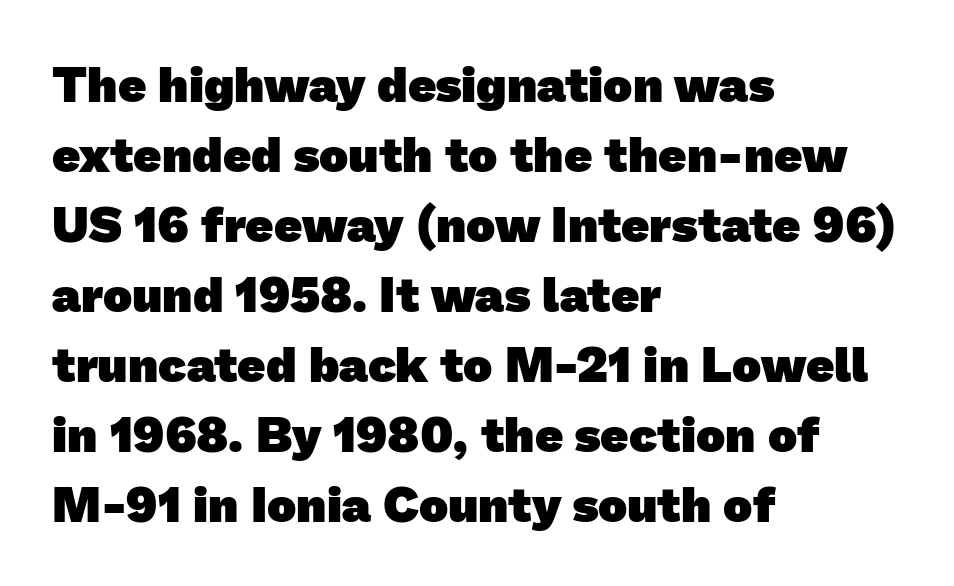
Q: Is the text bold? A: Yes.
Q: Is the typeface a serif or a sans-serif typeface? A: Sans-serif.
Q: Is the text underlined? A: No.
Q: How is the paragraph aligned? A: Left-aligned.
Q: Is the spacing between letters normal or unusually wide? A: Normal.
Q: Is the spacing between lines tight, normal or loose? A: Normal.
Q: Width (condensed, normal, or wide)? A: Normal.
Q: Stroke contrast? A: Low.
Q: x-height? A: Medium.
Q: Monospaced? A: No.
